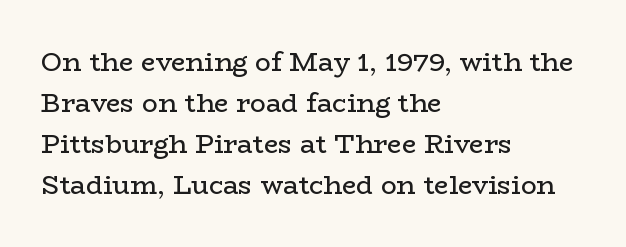
The words here are not underlined. Unbolded letterforms with no extra heft. Quick note: interline space is typical. These lines stack with their left ends in a neat column. Ordinary non-slanted type is in use. Here the glyphs are tracked normally, forming tight word shapes.
